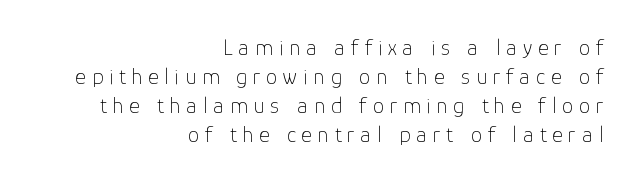
The space directly below the letters is spotless. Compared with typical paragraphs, the rows here are spaced about the same. Layout note: lines flush right. This is roman type, the default non-slanted kind. The gaps between neighbouring characters are conspicuously large.
